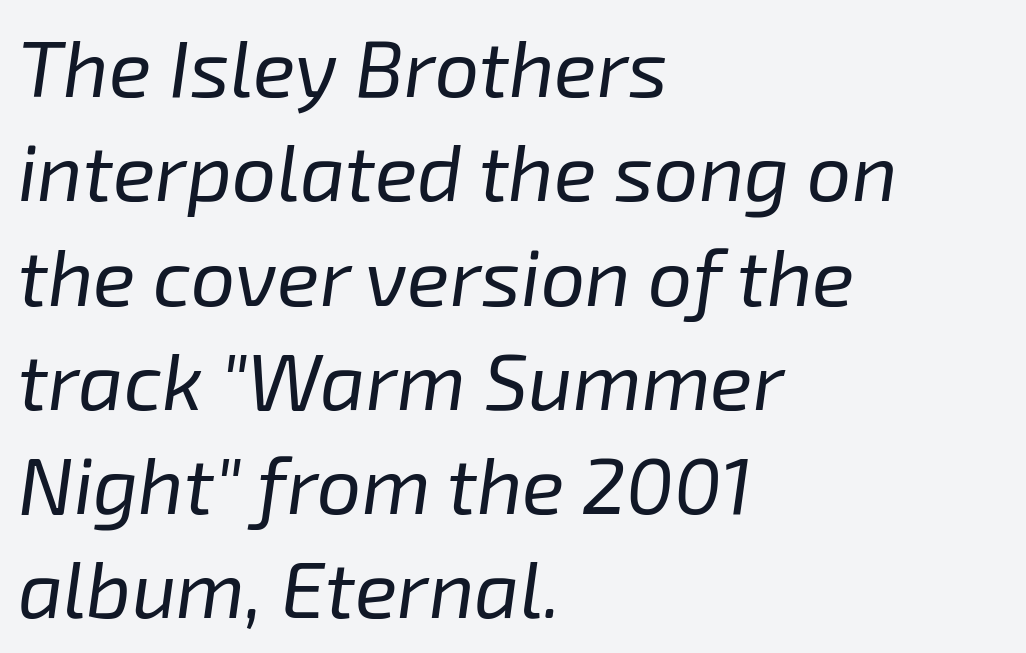
{"italic": "yes", "lean": "right", "slant_degrees": 8, "bold": "no", "weight": "regular", "width": "normal", "stroke_contrast": "low", "x_height": "medium", "monospaced": "no", "underline": "no", "align": "left", "line_spacing": "normal", "line_spacing_ratio": 1.32, "letter_spacing": "normal", "letter_spacing_em": 0.0, "glyph_px": 79}
